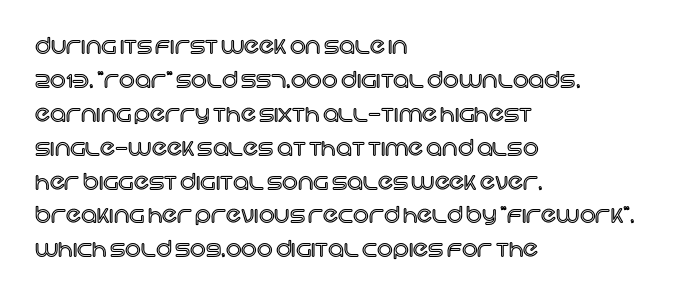
Q: Is the text italic (slanted)? A: No, it is upright.
Q: Is the text underlined? A: No.
Q: How is the paragraph aligned? A: Left-aligned.
Q: Is the spacing between letters normal or unusually wide? A: Normal.
Q: Is the spacing between lines tight, normal or loose? A: Normal.
